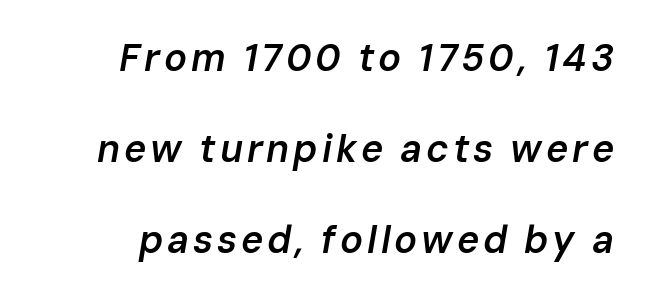
Q: Is the text bold? A: Semi-bold.
Q: Is the text italic (slanted)? A: Yes, it leans right by about 10 degrees.
Q: Is the text underlined? A: No.
Q: Is the spacing between lines tight, normal or loose? A: Loose.
Q: Width (condensed, normal, or wide)? A: Normal.
Q: Stroke contrast? A: Low.
Q: x-height? A: Medium.
Q: Monospaced? A: No.
